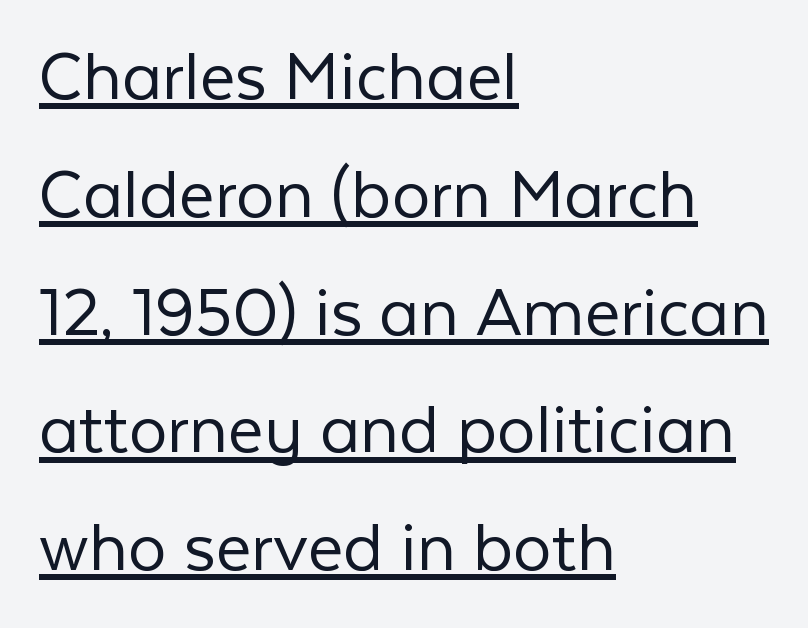
Q: Is the text bold? A: No.
Q: Is the text italic (slanted)? A: No, it is upright.
Q: Is the typeface a serif or a sans-serif typeface? A: Sans-serif.
Q: Is the text underlined? A: Yes.
Q: How is the paragraph aligned? A: Left-aligned.
Q: Is the spacing between letters normal or unusually wide? A: Normal.
Q: Is the spacing between lines tight, normal or loose? A: Normal.
Q: Width (condensed, normal, or wide)? A: Normal.
Q: Stroke contrast? A: Low.
Q: x-height? A: Medium.
Q: Monospaced? A: No.
